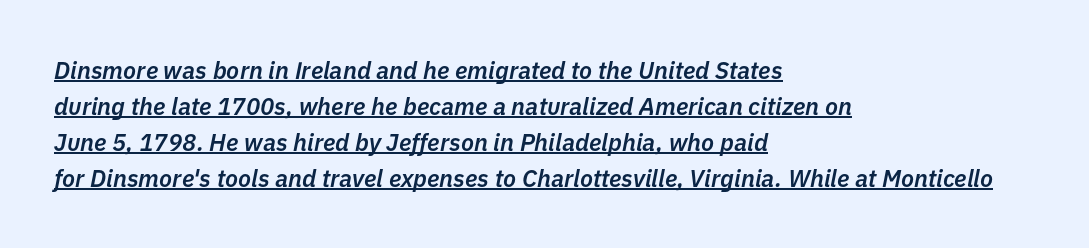
Q: Is the text bold? A: Semi-bold.
Q: Is the text italic (slanted)? A: Yes, it leans right by about 11 degrees.
Q: Is the text underlined? A: Yes.
Q: How is the paragraph aligned? A: Left-aligned.
Q: Is the spacing between letters normal or unusually wide? A: Normal.
Q: Is the spacing between lines tight, normal or loose? A: Normal.
